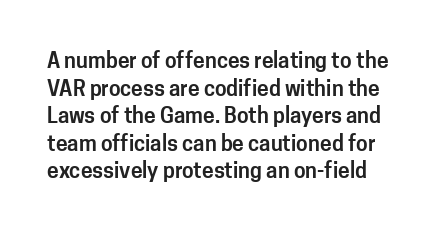
The image shows 21 px text type, upright; set normal line spacing (1.31x), normal letter spacing, not underlined.
